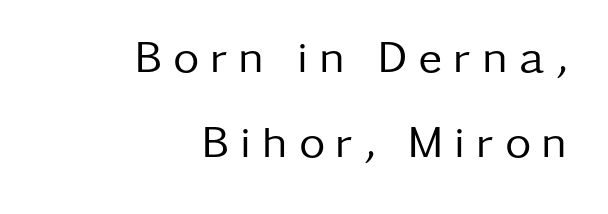
Q: Is the text bold? A: No.
Q: Is the text italic (slanted)? A: No, it is upright.
Q: Is the typeface a serif or a sans-serif typeface? A: Sans-serif.
Q: Is the text underlined? A: No.
Q: How is the paragraph aligned? A: Right-aligned.
Q: Is the spacing between letters normal or unusually wide? A: Unusually wide.
Q: Width (condensed, normal, or wide)? A: Normal.
Q: Stroke contrast? A: Low.
Q: x-height? A: Medium.
Q: Monospaced? A: No.
